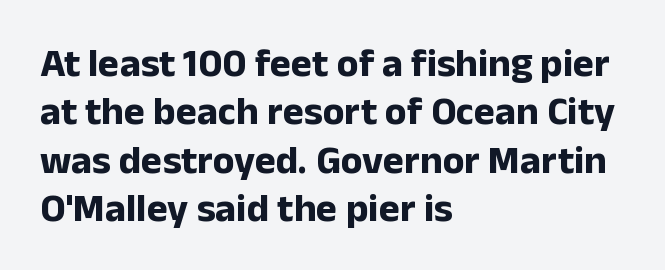
{"serif": "no", "italic": "no", "bold": "yes", "weight": "bold", "width": "normal", "stroke_contrast": "low", "x_height": "medium", "monospaced": "no", "underline": "no", "align": "left", "line_spacing_ratio": 1.21, "letter_spacing": "normal", "letter_spacing_em": 0.0, "glyph_px": 40}
